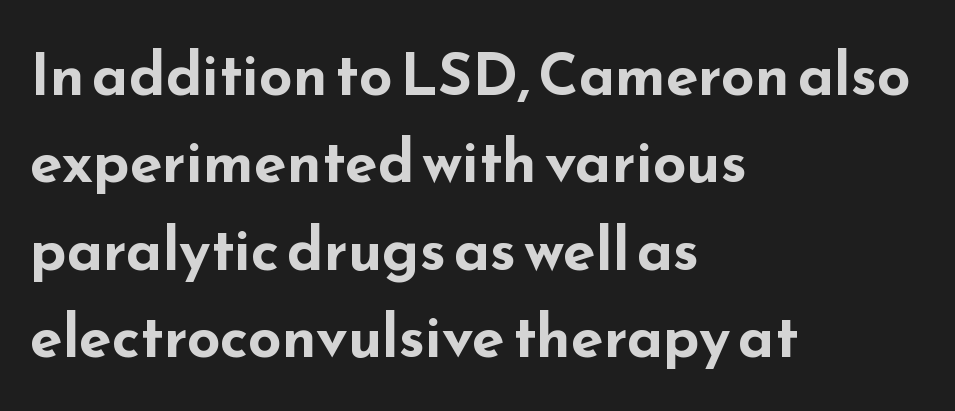
{"serif": "no", "italic": "no", "bold": "yes", "weight": "bold", "width": "wide", "stroke_contrast": "low", "x_height": "small", "monospaced": "no", "underline": "no", "align": "left", "line_spacing": "normal", "line_spacing_ratio": 1.48, "letter_spacing": "normal", "letter_spacing_em": 0.0, "glyph_px": 59}
